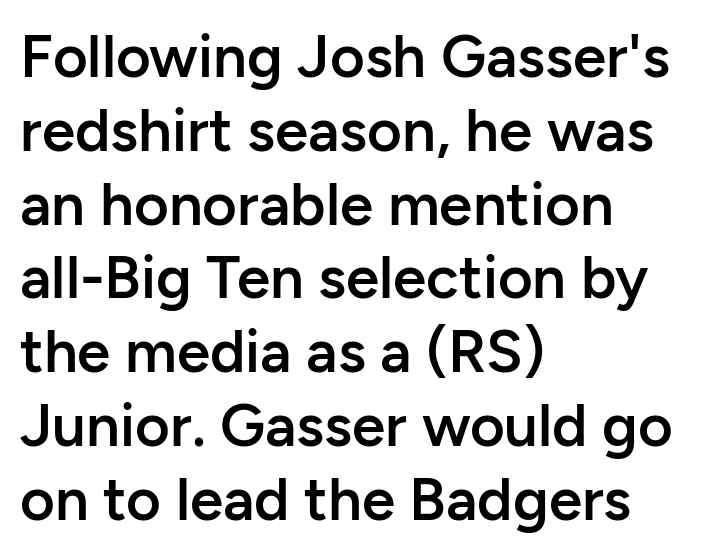
The image shows 60 px semibold sans-serif type, upright; set left-aligned, line spacing 1.23x, normal letter spacing, not underlined; low stroke contrast and a medium x-height.
